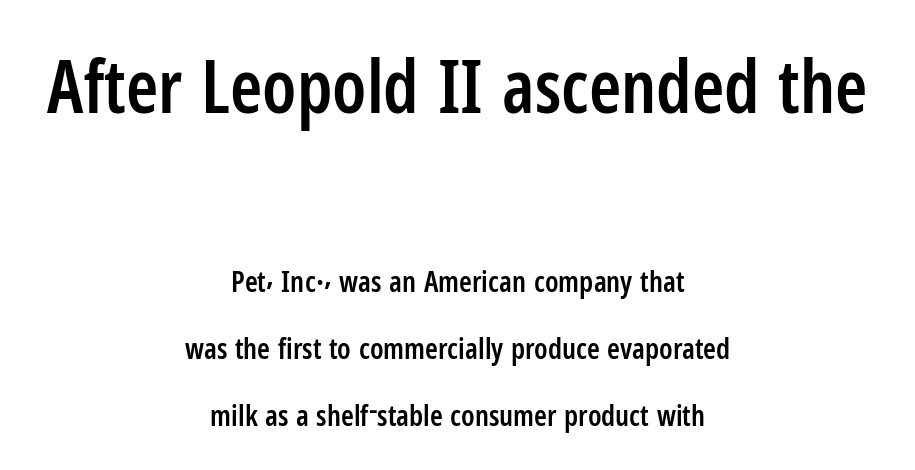
{"serif": "no", "italic": "no", "bold": "semi", "weight": "semibold", "width": "condensed", "stroke_contrast": "low", "x_height": "medium", "monospaced": "no", "underline": "no", "align": "center", "line_spacing": "loose", "line_spacing_ratio": 2.31, "letter_spacing": "normal", "letter_spacing_em": 0.0, "larger_block": "first", "size_ratio": 2.52, "glyph_px": 73}
